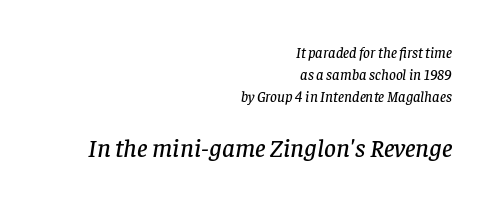
{"italic": "yes", "lean": "right", "slant_degrees": 8, "underline": "no", "align": "right", "line_spacing": "normal", "line_spacing_ratio": 1.48, "letter_spacing": "normal", "letter_spacing_em": 0.0, "larger_block": "second", "size_ratio": 1.73, "glyph_px": 26}
